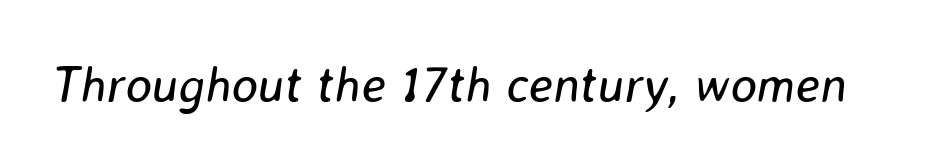
Proportional: the letters do not fall into vertical columns. Rendered with sloped, italic letterforms. The letterforms sit at book weight or below. Inter-character spacing is left at the font's built-in metrics. This rendering features lettering with no underline.
